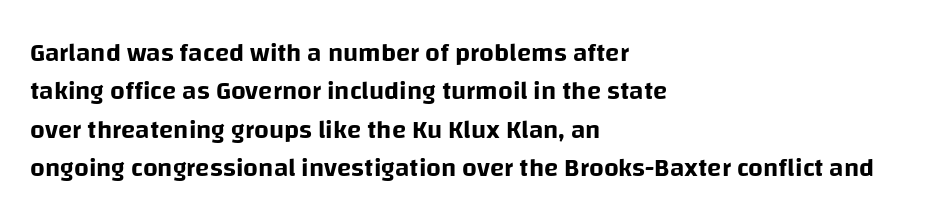
{"italic": "no", "underline": "no", "align": "left", "line_spacing": "normal", "line_spacing_ratio": 1.48, "letter_spacing": "normal", "letter_spacing_em": 0.0, "glyph_px": 26}
